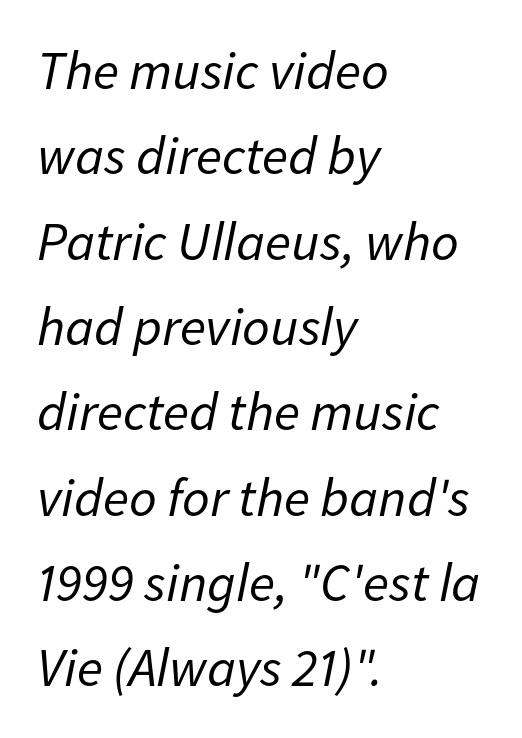
{"italic": "yes", "lean": "right", "slant_degrees": 11, "bold": "no", "weight": "regular", "width": "normal", "stroke_contrast": "low", "x_height": "medium", "monospaced": "no", "underline": "no", "align": "left", "line_spacing": "normal", "line_spacing_ratio": 1.58, "letter_spacing": "normal", "letter_spacing_em": 0.0, "glyph_px": 54}
